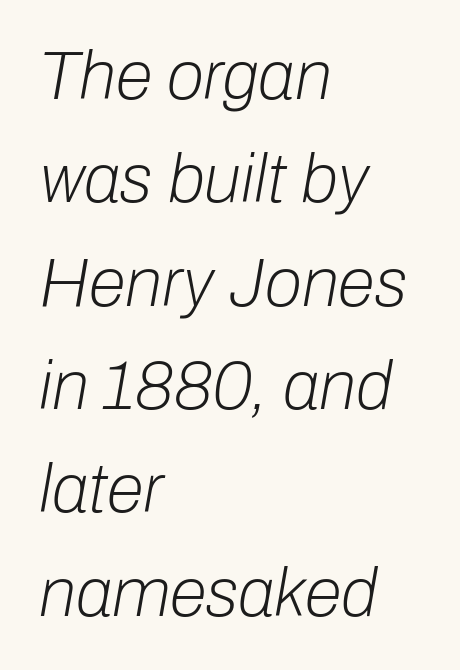
Q: Is the text bold? A: No.
Q: Is the text italic (slanted)? A: Yes, it leans right by about 10 degrees.
Q: Is the text underlined? A: No.
Q: How is the paragraph aligned? A: Left-aligned.
Q: Is the spacing between letters normal or unusually wide? A: Normal.
Q: Is the spacing between lines tight, normal or loose? A: Normal.
Q: Width (condensed, normal, or wide)? A: Normal.
Q: Stroke contrast? A: Low.
Q: x-height? A: Medium.
Q: Monospaced? A: No.
